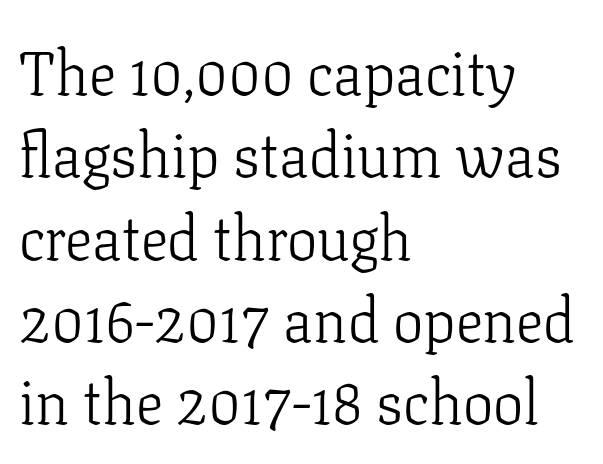
The image shows 61 px light serif type, upright; set left-aligned, normal line spacing (1.35x), normal letter spacing, not underlined; low stroke contrast and a medium x-height.
